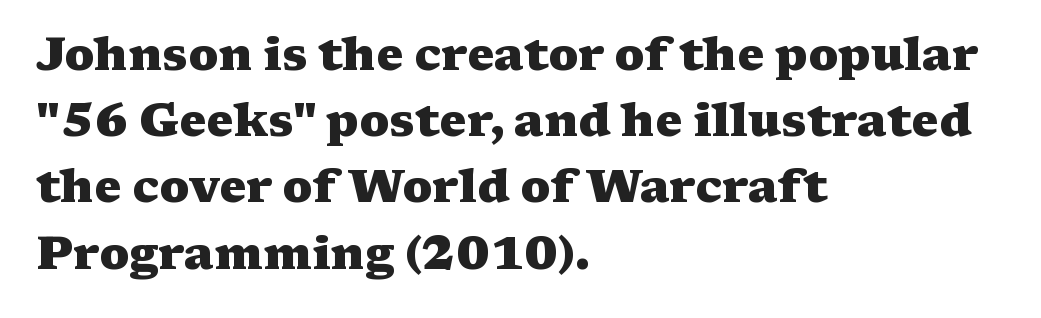
The image shows 46 px heavy, wide serif type, upright; set left-aligned, normal line spacing (1.44x), normal letter spacing, not underlined; medium stroke contrast and a medium x-height.
